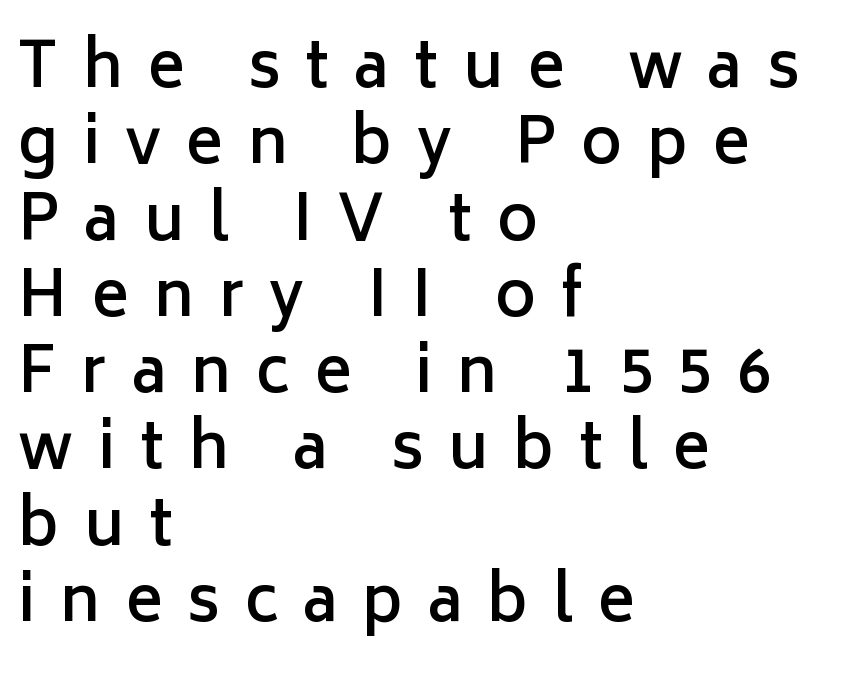
Q: Is the text bold? A: Semi-bold.
Q: Is the text italic (slanted)? A: No, it is upright.
Q: Is the typeface a serif or a sans-serif typeface? A: Sans-serif.
Q: Is the text underlined? A: No.
Q: How is the paragraph aligned? A: Left-aligned.
Q: Is the spacing between letters normal or unusually wide? A: Unusually wide.
Q: Width (condensed, normal, or wide)? A: Normal.
Q: Stroke contrast? A: Low.
Q: x-height? A: Medium.
Q: Monospaced? A: No.
